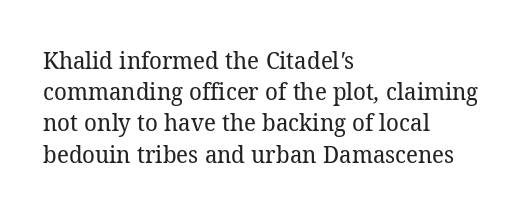
{"bold": "no", "underline": "no", "align": "left", "line_spacing": "normal", "line_spacing_ratio": 1.3, "letter_spacing": "normal", "letter_spacing_em": 0.0, "glyph_px": 24}
